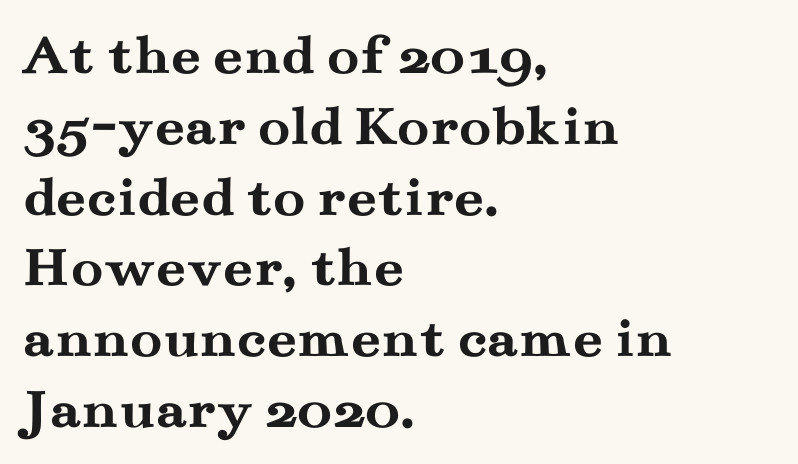
The image shows 59 px semibold, wide serif type, upright; set left-aligned, line spacing 1.2x, normal letter spacing, not underlined; medium stroke contrast and a small x-height.
